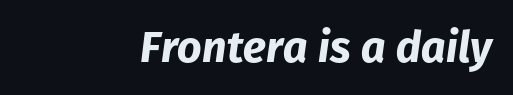
Q: Is the text bold? A: Yes.
Q: Is the text italic (slanted)? A: Yes, it leans right by about 8 degrees.
Q: Is the text underlined? A: No.
Q: How is the paragraph aligned? A: Right-aligned.
Q: Is the spacing between letters normal or unusually wide? A: Normal.
Q: Width (condensed, normal, or wide)? A: Normal.
Q: Stroke contrast? A: Low.
Q: x-height? A: Medium.
Q: Monospaced? A: No.
